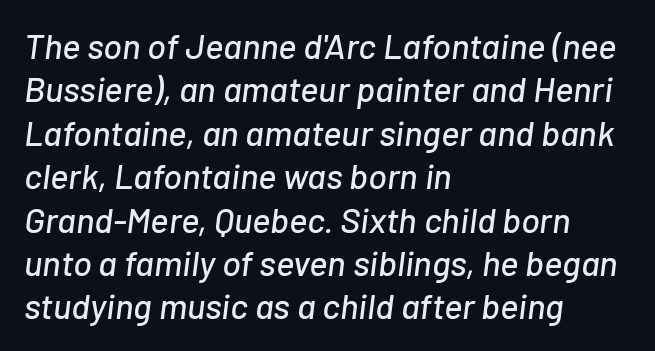
{"italic": "yes", "lean": "right", "slant_degrees": 7, "width": "normal", "stroke_contrast": "low", "x_height": "medium", "monospaced": "no", "underline": "no", "align": "left", "line_spacing_ratio": 1.24, "letter_spacing": "normal", "letter_spacing_em": 0.0, "glyph_px": 35}
